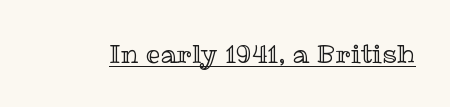
Posture: vertical. Is the letter spacing exaggerated? No — it looks like the ordinary default. These characters rest on top of a visible drawn line.
